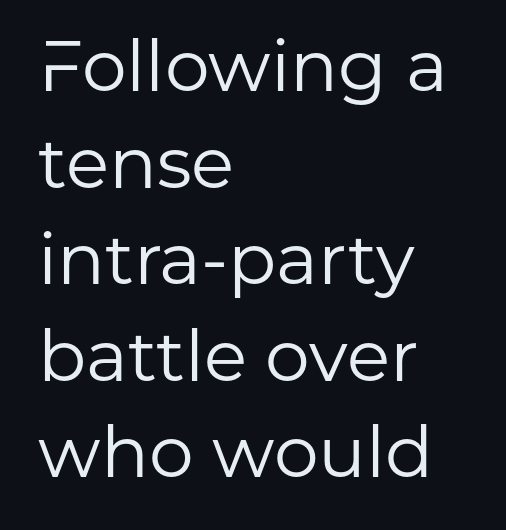
Q: Is the text bold? A: No.
Q: Is the text italic (slanted)? A: No, it is upright.
Q: Is the typeface a serif or a sans-serif typeface? A: Sans-serif.
Q: Is the text underlined? A: No.
Q: How is the paragraph aligned? A: Left-aligned.
Q: Is the spacing between letters normal or unusually wide? A: Normal.
Q: Is the spacing between lines tight, normal or loose? A: Normal.
Q: Width (condensed, normal, or wide)? A: Normal.
Q: Stroke contrast? A: Low.
Q: x-height? A: Medium.
Q: Monospaced? A: No.
